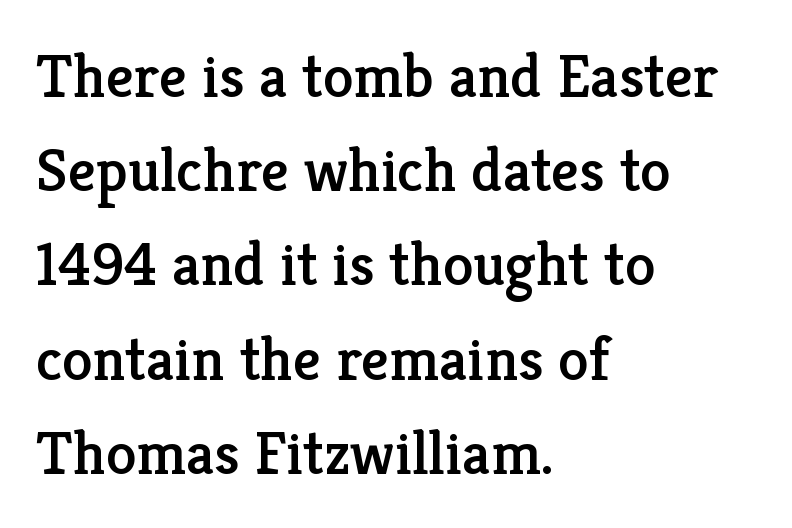
The area under the type is left untouched. Rows of type keep a routine distance in the vertical direction. Standard letterfit; no display-style spreading of the glyphs. Posture: vertical. Serifs: yes, visible at the terminals of the letterforms. Varying glyph widths throughout — classic text-font behaviour.
